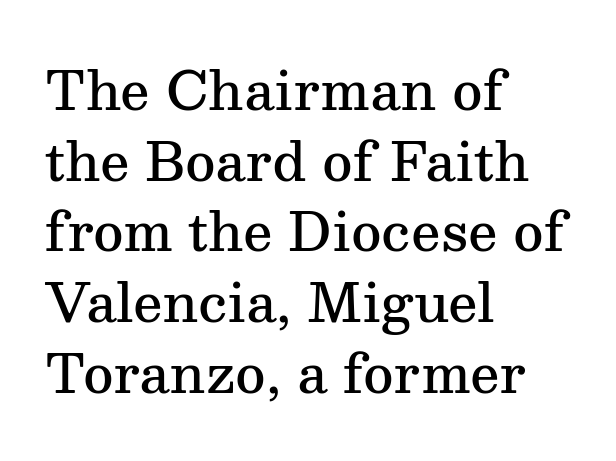
The rendering uses a semibold face; strokes are thickened but not to full bold. Left-aligned paragraph, ragged on the right. A typesetter would call this proportional, since set widths differ per character. Regarding serifs, this sample has them.
